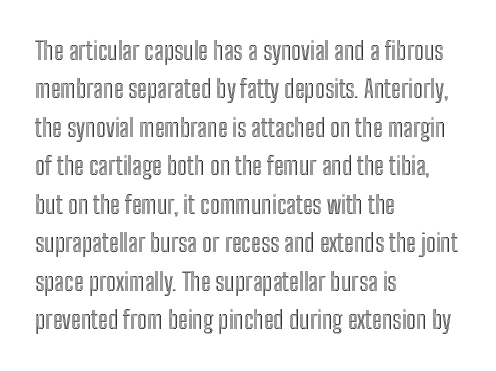
The image shows 25 px text type, upright; set left-aligned, normal line spacing (1.54x), normal letter spacing, not underlined.
